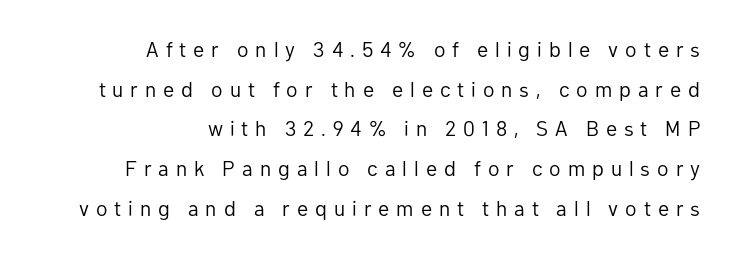
The rendering inserts visible extra space after every character. Ascenders rise straight up at ninety degrees. Honestly, there is no underline to notice here at all. The lines are quadded right. The passage shown is not bold in any degree.
